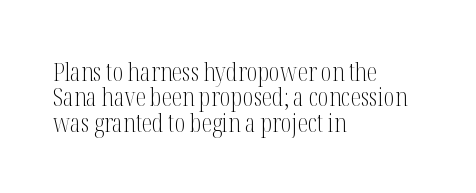
Q: Is the text bold? A: No.
Q: Is the text italic (slanted)? A: No, it is upright.
Q: Is the text underlined? A: No.
Q: How is the paragraph aligned? A: Left-aligned.
Q: Is the spacing between letters normal or unusually wide? A: Normal.
Q: Is the spacing between lines tight, normal or loose? A: Tight.
